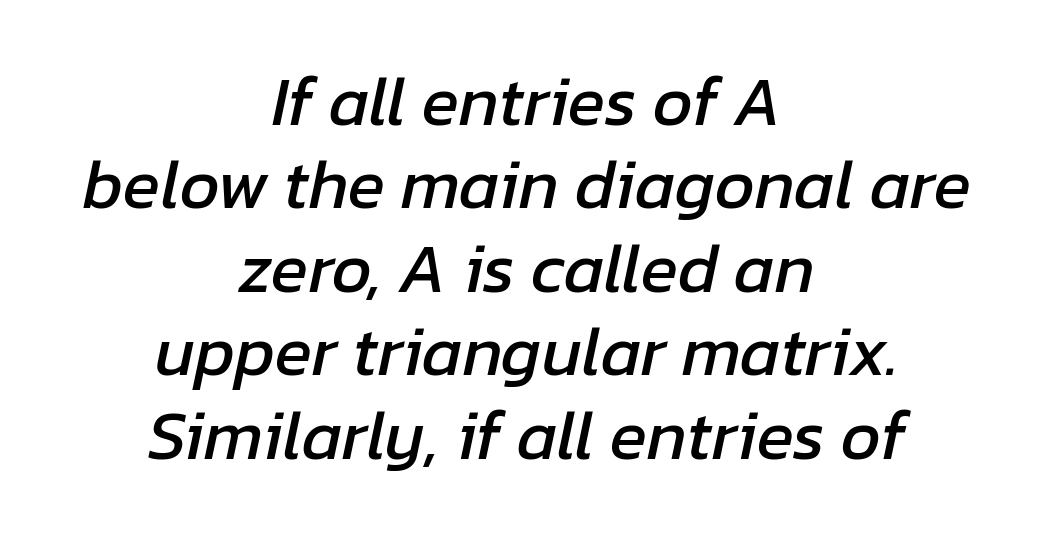
If you folded the block vertically in half, each line would mirror itself in length. The strip under each line holds only bare page. The letterforms sit shoulder to shoulder at normal distance. The rendering uses natural spacing where letterforms have individual widths.
